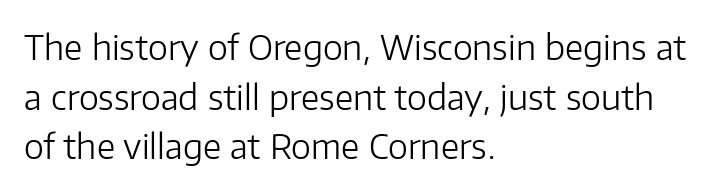
Posture: upright roman. The passage is arranged the way most books set body copy — flush left. A typesetter would label this face a sans. Do the characters align in a grid? No, the font is proportional. The passage shown stacks its lines at a standard gap.
